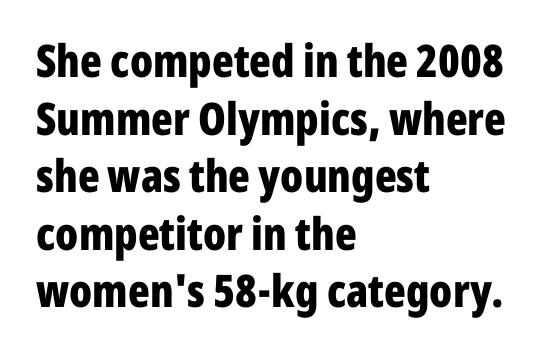
The image shows 45 px bold, condensed sans-serif type, upright; set left-aligned, normal line spacing (1.28x), normal letter spacing, not underlined; low stroke contrast and a medium x-height.
